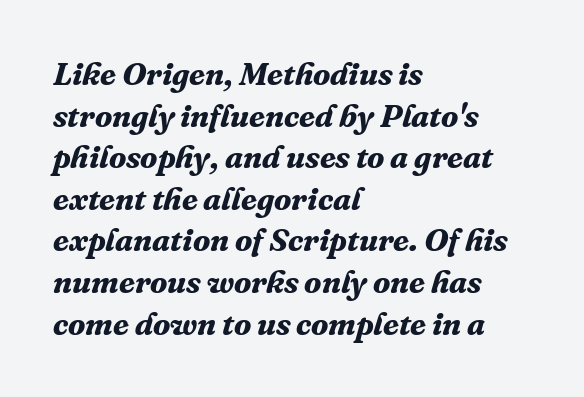
Its strokes are broad and dark, the hallmark of bold type. These lines sit exactly where default settings would place them. The ragged edge is on the right, which tells us the setting is flush left. The passage shown is typed in a proportional face where columns would drift. When letters slant like this, we call the style italic. The face used here is seriffed, in the tradition of book romans.
